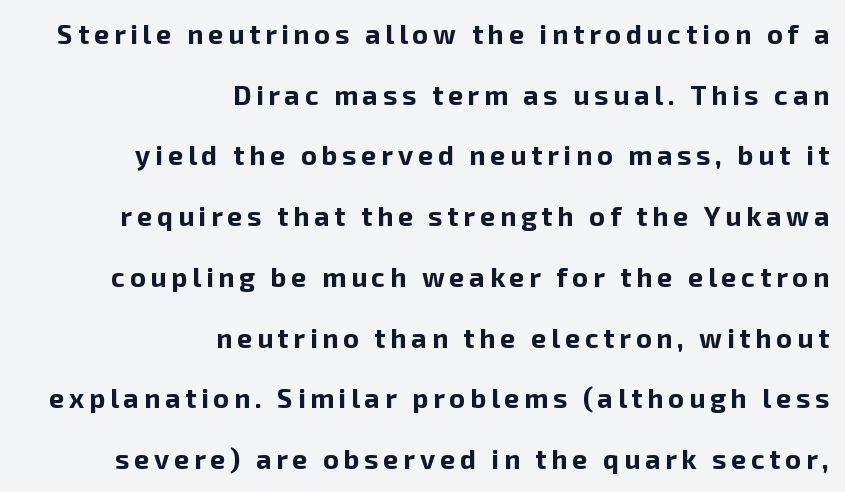
{"italic": "no", "bold": "yes", "underline": "no", "align": "right", "line_spacing": "loose", "line_spacing_ratio": 2.25, "glyph_px": 27}
